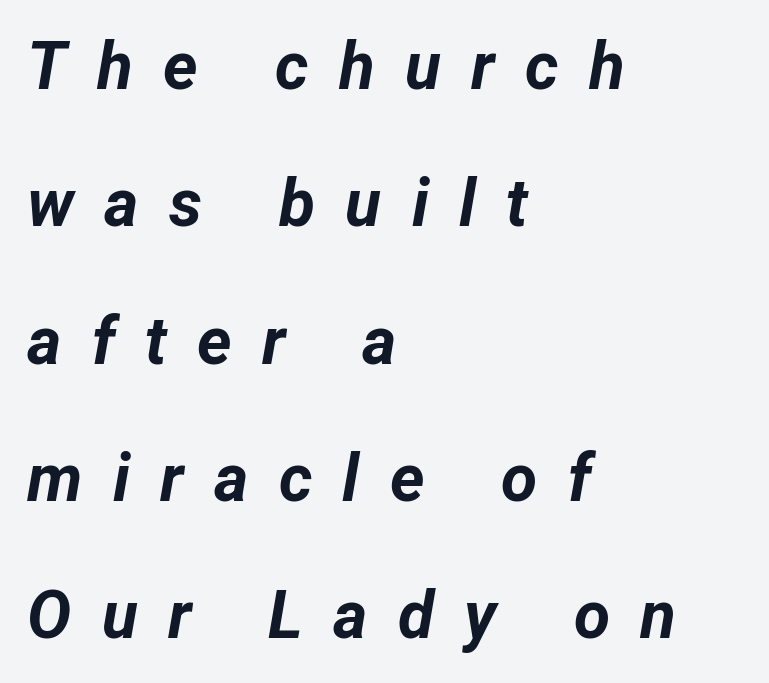
The letters advance in unequal steps, a hallmark of proportional type. As a designer I'd log this as weight 700, bold. Tall strokes in this sample are angled rather than plumb. Rule under the text: the space is simply empty. One-word summary of the alignment: left. These lines stand farther apart than default settings would place them.
